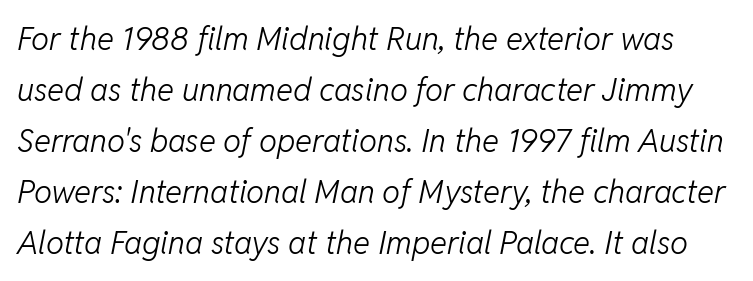
Q: Is the text bold? A: No.
Q: Is the text italic (slanted)? A: Yes, it leans right by about 11 degrees.
Q: Is the text underlined? A: No.
Q: Is the spacing between letters normal or unusually wide? A: Normal.
Q: Is the spacing between lines tight, normal or loose? A: Normal.
Q: Width (condensed, normal, or wide)? A: Normal.
Q: Stroke contrast? A: Low.
Q: x-height? A: Medium.
Q: Monospaced? A: No.
